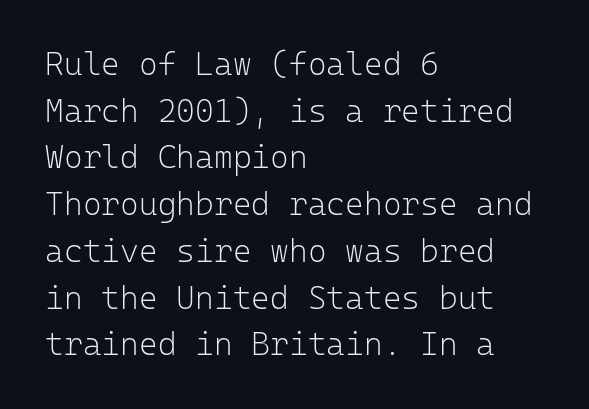
{"serif": "no", "italic": "no", "bold": "no", "weight": "light", "width": "normal", "stroke_contrast": "low", "x_height": "medium", "monospaced": "yes", "underline": "no", "align": "left", "line_spacing": "normal", "line_spacing_ratio": 1.46, "letter_spacing": "normal", "letter_spacing_em": 0.0, "glyph_px": 32}
